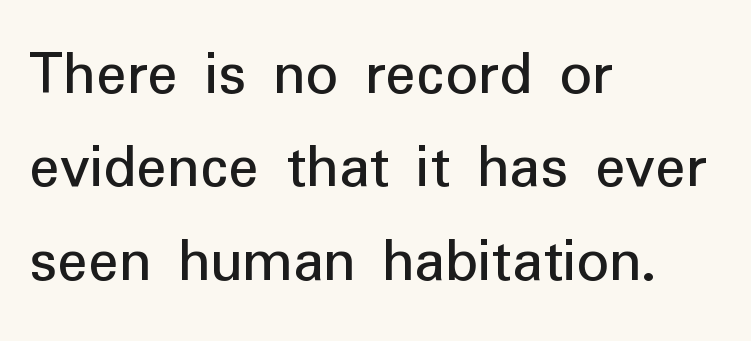
The image shows 64 px regular-weight sans-serif type, upright; set left-aligned, normal line spacing (1.46x), normal letter spacing, not underlined; low stroke contrast and a medium x-height.
